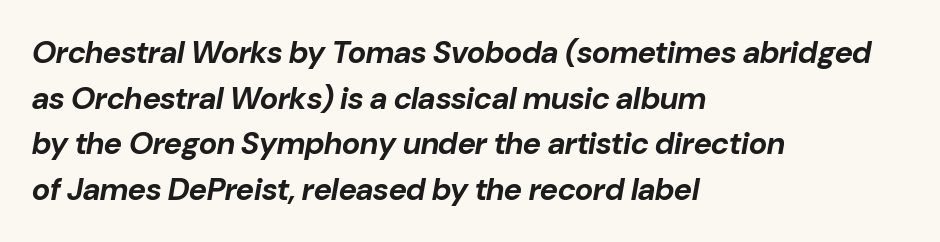
The image shows 31 px bold type, italic (leaning right); set left-aligned, normal line spacing (1.47x), normal letter spacing, not underlined; low stroke contrast and a medium x-height.
